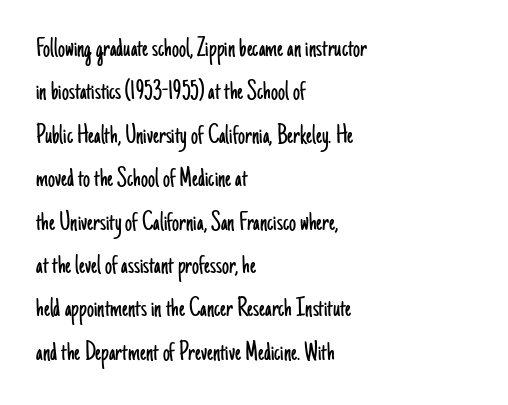
Q: Is the text bold? A: No.
Q: Is the text italic (slanted)? A: No, it is upright.
Q: Is the typeface a serif or a sans-serif typeface? A: Sans-serif.
Q: Is the text underlined? A: No.
Q: How is the paragraph aligned? A: Left-aligned.
Q: Is the spacing between letters normal or unusually wide? A: Normal.
Q: Is the spacing between lines tight, normal or loose? A: Normal.
Q: Width (condensed, normal, or wide)? A: Condensed.
Q: Stroke contrast? A: Low.
Q: x-height? A: Small.
Q: Monospaced? A: No.
